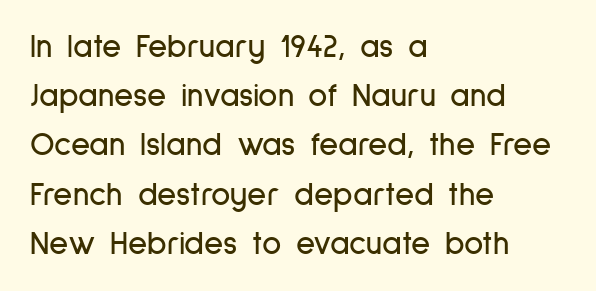
The letters advance in unequal steps, a hallmark of proportional type. The lettering holds an erect, upright posture throughout. This rendering leaves character spacing at its baseline value. In terms of leading, this rendering sits right in the middle. Leftover space on each line is placed entirely after the last word.
